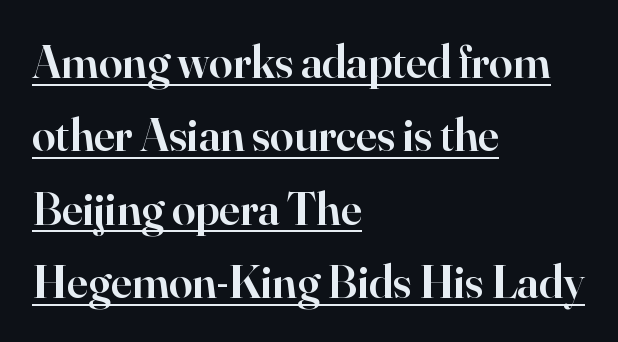
{"serif": "yes", "italic": "no", "bold": "semi", "weight": "semibold", "width": "normal", "stroke_contrast": "high", "x_height": "small", "monospaced": "no", "underline": "yes", "align": "left", "line_spacing": "normal", "line_spacing_ratio": 1.56, "letter_spacing": "normal", "letter_spacing_em": 0.0, "glyph_px": 47}
